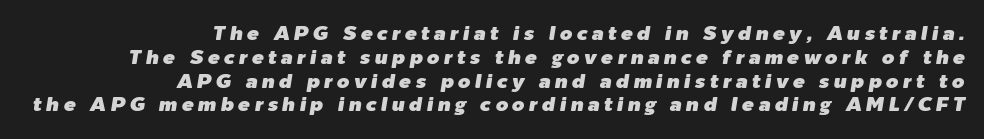
{"italic": "yes", "lean": "right", "slant_degrees": 9, "underline": "no", "align": "right", "line_spacing_ratio": 1.19, "letter_spacing": "wide", "letter_spacing_em": 0.21, "glyph_px": 20}
